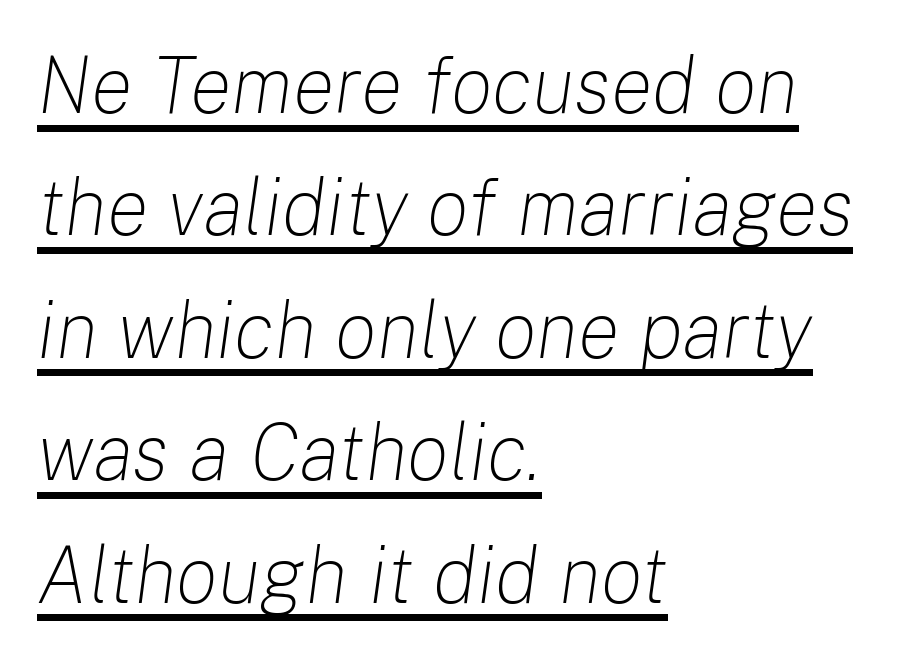
The image shows 79 px light type, italic (leaning right); set left-aligned, normal line spacing (1.55x), normal letter spacing, underlined; low stroke contrast and a medium x-height.
